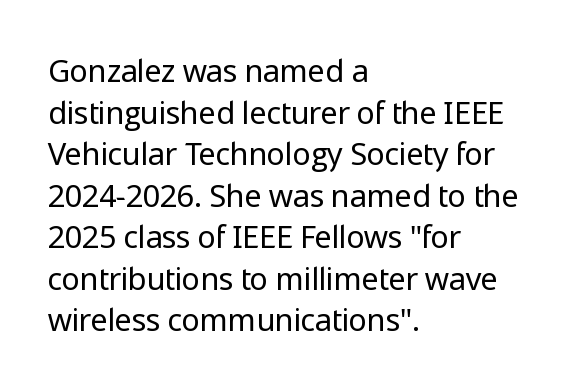
The image shows 31 px regular-weight sans-serif type, upright; set left-aligned, normal line spacing (1.34x), normal letter spacing, not underlined; low stroke contrast and a medium x-height.
